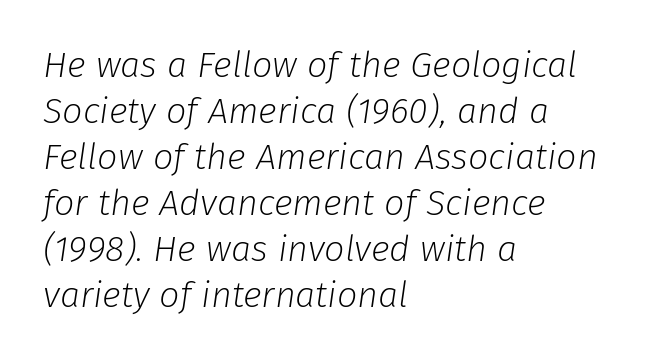
The passage shown is typed in a proportional face where columns would drift. The tracking reads as untouched default to a designer's eye. If you drew a ruler down the left edge, every line would touch it. The glyphs look as if they've been sheared to an angle. A light-to-regular cut is what we see here. Whoever set this chose a conventional vertical rhythm.
